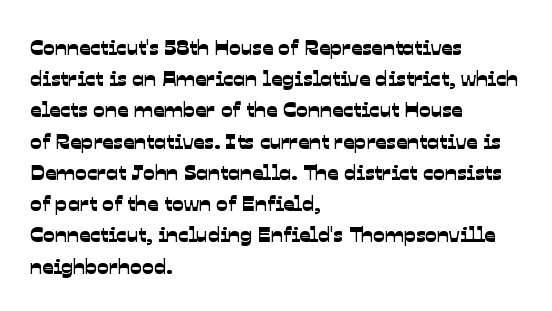
The image shows 22 px text type; set left-aligned, normal line spacing (1.42x), normal letter spacing, not underlined.
